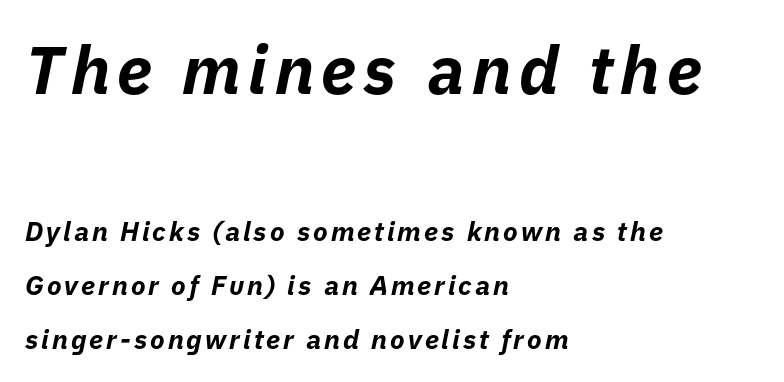
{"italic": "yes", "lean": "right", "slant_degrees": 11, "bold": "yes", "weight": "bold", "width": "normal", "stroke_contrast": "low", "x_height": "medium", "monospaced": "no", "underline": "no", "align": "left", "line_spacing": "loose", "line_spacing_ratio": 2.0, "larger_block": "first", "size_ratio": 2.48, "glyph_px": 67}
